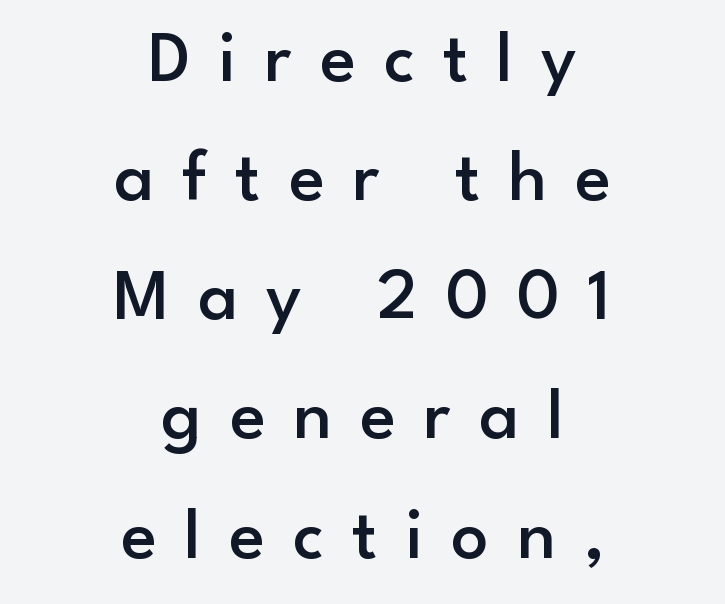
The image shows 74 px semibold sans-serif type, upright; set centered, normal line spacing (1.61x), unusually wide letter spacing (+0.38 em), not underlined; low stroke contrast and a small x-height.
